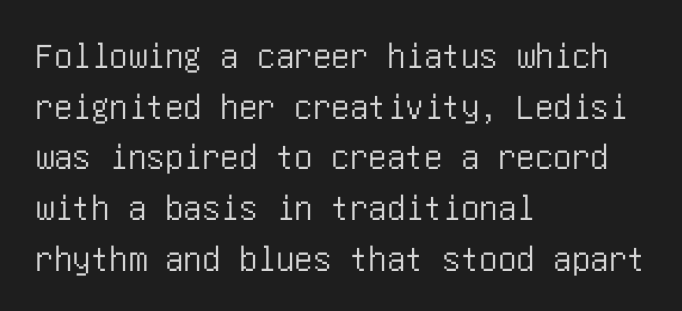
Alignment: flush left. In terms of letterform style, serifs are entirely absent. Just letters on the line, the space beneath them empty. The letters sit at their default tracking, neither squeezed nor spread. Unlike italic type, these characters show no tilt at all.
